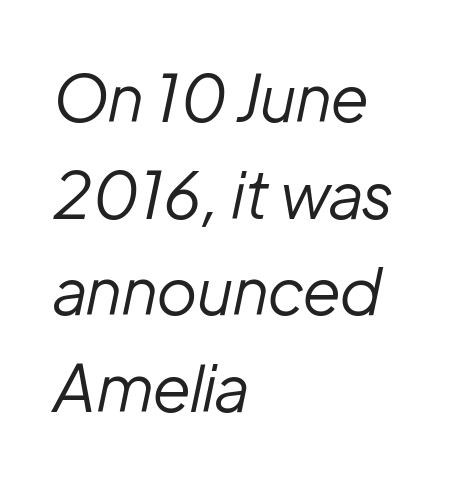
Proportional: the letters do not fall into vertical columns. There is no visible air inserted between adjacent glyphs. Weight: regular or lighter. There's an unmistakable incline to the writing here.
